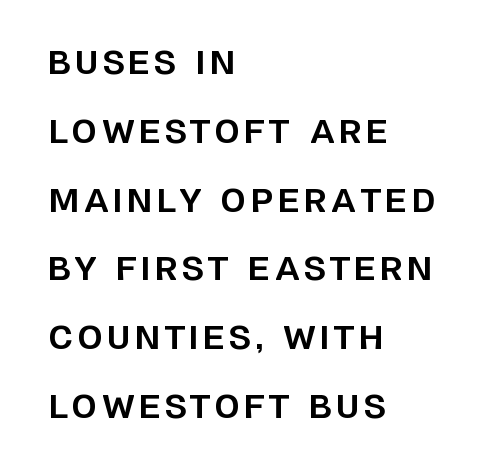
Q: Is the text bold? A: Yes.
Q: Is the text italic (slanted)? A: No, it is upright.
Q: Is the typeface a serif or a sans-serif typeface? A: Sans-serif.
Q: Is the text underlined? A: No.
Q: How is the paragraph aligned? A: Left-aligned.
Q: Is the spacing between lines tight, normal or loose? A: Loose.
Q: Width (condensed, normal, or wide)? A: Normal.
Q: Stroke contrast? A: Low.
Q: x-height? A: Large.
Q: Monospaced? A: No.
